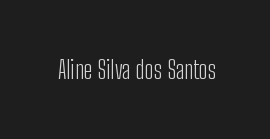
The image shows 25 px text type, upright; set normal letter spacing, not underlined.
